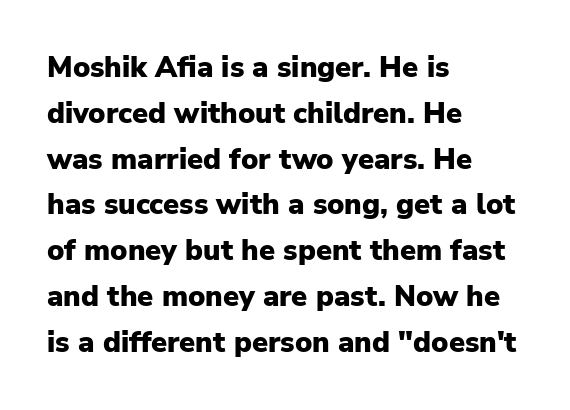
{"serif": "no", "italic": "no", "bold": "yes", "weight": "heavy", "width": "normal", "stroke_contrast": "low", "x_height": "medium", "monospaced": "no", "underline": "no", "align": "left", "line_spacing": "normal", "line_spacing_ratio": 1.58, "letter_spacing": "normal", "letter_spacing_em": 0.0, "glyph_px": 29}
